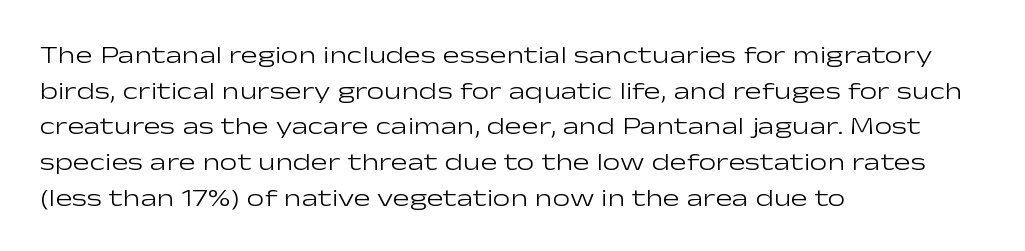
No word sits above an underline. These lines stack with their left ends in a neat column. The line-height multiplier appears to be the usual default. Ordinary non-slanted type is in use. Students, note that the glyphs here touch the page at normal intervals.
